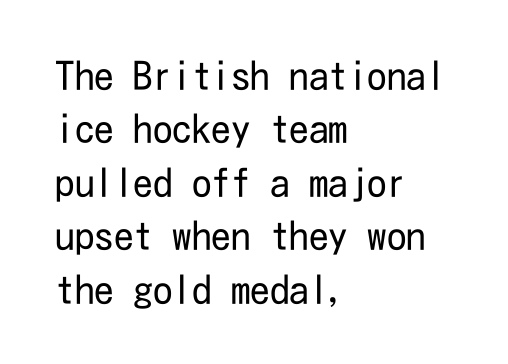
{"serif": "no", "italic": "no", "bold": "no", "weight": "regular", "width": "condensed", "stroke_contrast": "low", "x_height": "medium", "underline": "no", "align": "left", "line_spacing": "normal", "line_spacing_ratio": 1.37, "letter_spacing": "normal", "letter_spacing_em": 0.0, "glyph_px": 39}
